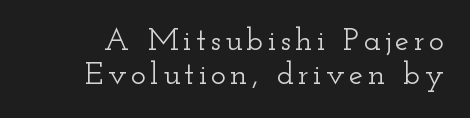
{"serif": "yes", "italic": "no", "width": "wide", "stroke_contrast": "low", "x_height": "small", "monospaced": "no", "underline": "no", "line_spacing": "tight", "line_spacing_ratio": 1.05, "glyph_px": 32}
